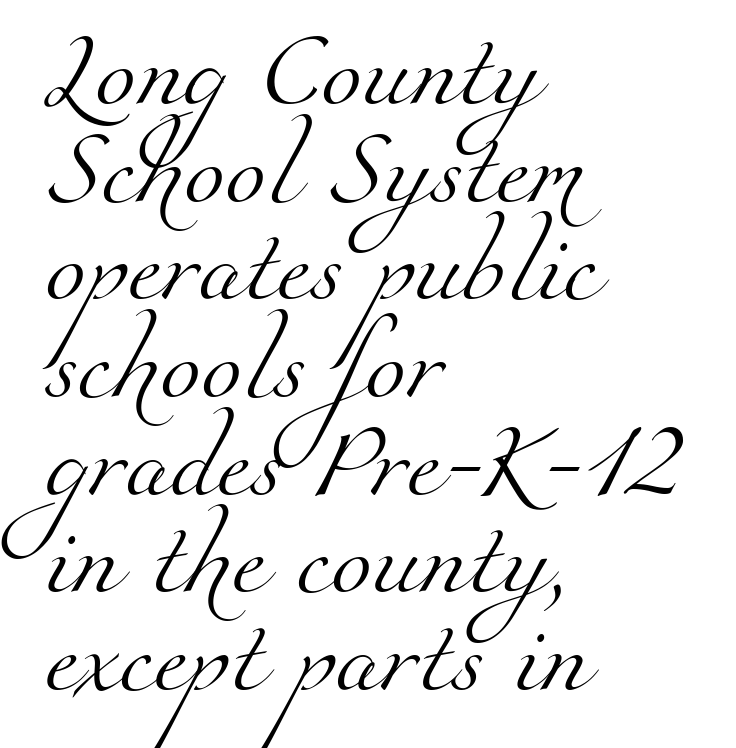
Q: Is the text bold? A: No.
Q: Is the typeface a serif or a sans-serif typeface? A: Serif.
Q: Is the text underlined? A: No.
Q: How is the paragraph aligned? A: Left-aligned.
Q: Is the spacing between letters normal or unusually wide? A: Normal.
Q: Is the spacing between lines tight, normal or loose? A: Normal.
Q: Width (condensed, normal, or wide)? A: Normal.
Q: Stroke contrast? A: Medium.
Q: x-height? A: Small.
Q: Monospaced? A: No.
